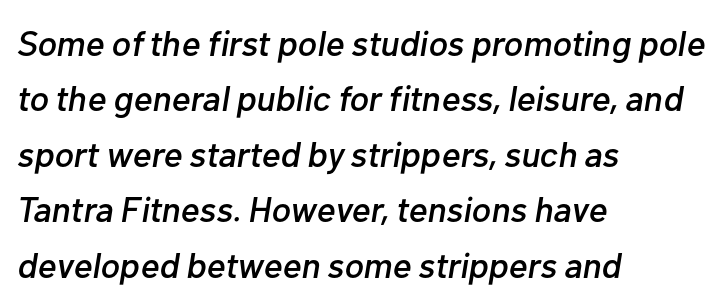
Looks like regular typesetting: each glyph gets only the width it needs. Observe the lean: these are italic letterforms. Glyph-to-glyph distance matches everyday printed text. Beneath every word, the page is bare. The line-height multiplier appears to be the usual default.
